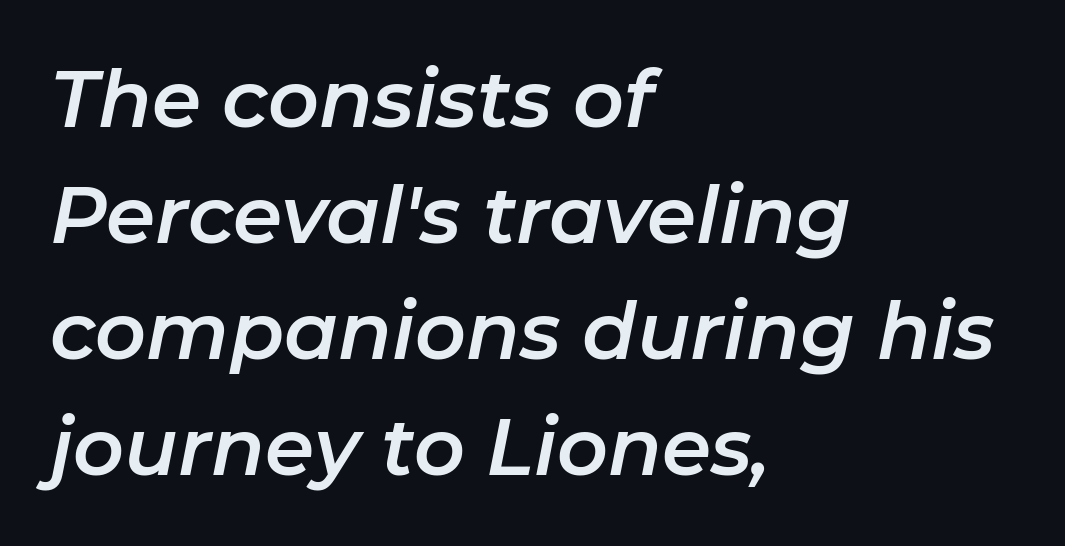
Q: Is the text italic (slanted)? A: Yes, it leans right by about 11 degrees.
Q: Is the text underlined? A: No.
Q: How is the paragraph aligned? A: Left-aligned.
Q: Is the spacing between letters normal or unusually wide? A: Normal.
Q: Is the spacing between lines tight, normal or loose? A: Normal.
Q: Width (condensed, normal, or wide)? A: Normal.
Q: Stroke contrast? A: Low.
Q: x-height? A: Medium.
Q: Monospaced? A: No.
